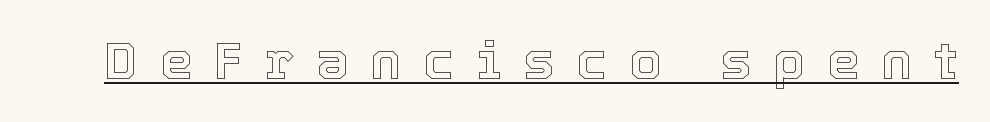
Is this a fixed-width face? No — the glyphs have proportional, varying widths. Upright lettering throughout. Beneath each row of characters lies a ruled line. Does extra space separate the letters? Yes, quite a lot of it.
